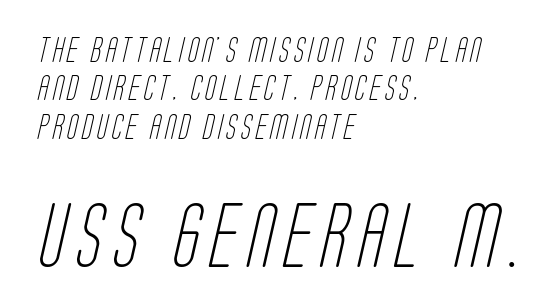
The image shows 63 px light, condensed sans-serif type; set left-aligned, normal line spacing (1.54x), not underlined; the second (bottom) block is 2.52x larger; low stroke contrast and a large x-height.
